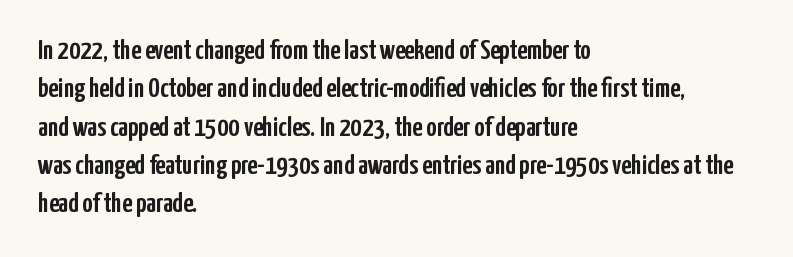
The image shows 28 px condensed sans-serif type, upright; set left-aligned, normal line spacing (1.37x), normal letter spacing, not underlined; low stroke contrast and a medium x-height.
